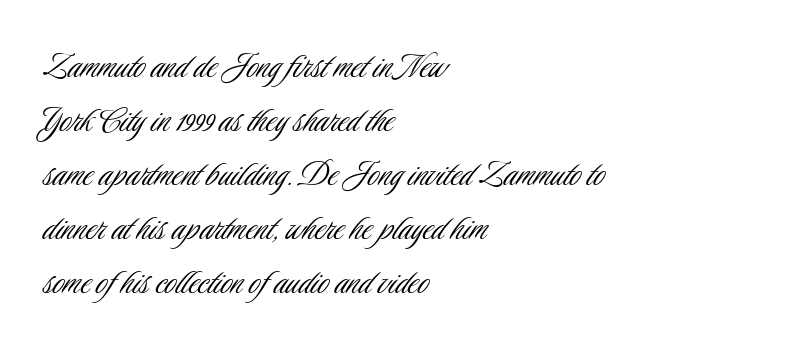
The weight would be labelled regular, book, light, or lighter still. Tracking here is standard; glyphs follow each other at the usual distance. The area under the type is left untouched. Reading down the block, your eye returns to a fixed left position each line.
